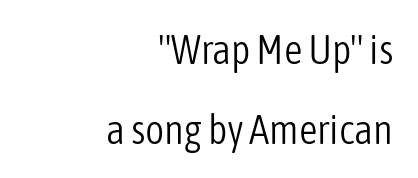
Q: Is the text bold? A: No.
Q: Is the text italic (slanted)? A: No, it is upright.
Q: Is the typeface a serif or a sans-serif typeface? A: Sans-serif.
Q: Is the text underlined? A: No.
Q: How is the paragraph aligned? A: Right-aligned.
Q: Is the spacing between letters normal or unusually wide? A: Normal.
Q: Is the spacing between lines tight, normal or loose? A: Loose.
Q: Width (condensed, normal, or wide)? A: Condensed.
Q: Stroke contrast? A: Low.
Q: x-height? A: Medium.
Q: Monospaced? A: No.
